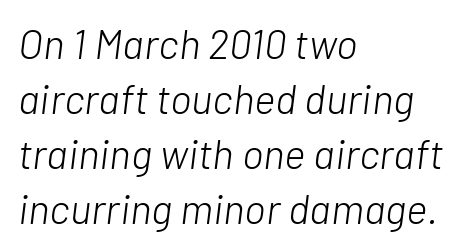
The image shows 41 px light type, italic (leaning right); set left-aligned, normal line spacing (1.34x), normal letter spacing, not underlined; low stroke contrast and a medium x-height.
